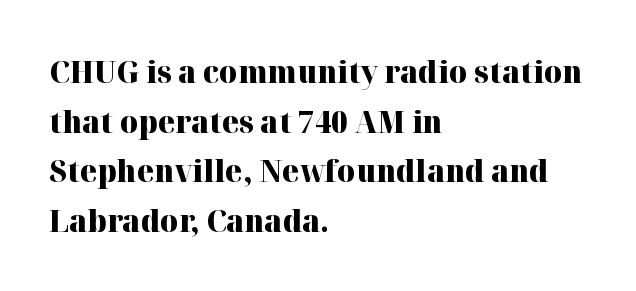
Q: Is the text bold? A: Yes.
Q: Is the text italic (slanted)? A: No, it is upright.
Q: Is the typeface a serif or a sans-serif typeface? A: Serif.
Q: Is the text underlined? A: No.
Q: How is the paragraph aligned? A: Left-aligned.
Q: Is the spacing between letters normal or unusually wide? A: Normal.
Q: Is the spacing between lines tight, normal or loose? A: Normal.
Q: Width (condensed, normal, or wide)? A: Normal.
Q: Stroke contrast? A: High.
Q: x-height? A: Medium.
Q: Monospaced? A: No.
